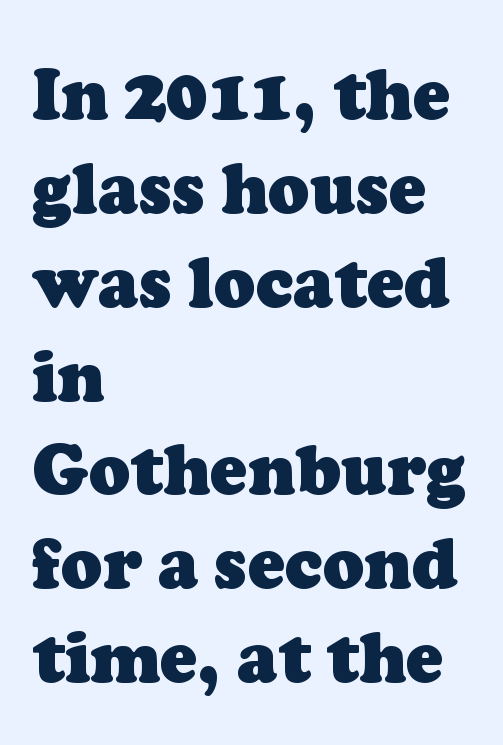
The image shows 69 px heavy serif type; set left-aligned, normal line spacing (1.36x), normal letter spacing, not underlined; low stroke contrast and a medium x-height.
